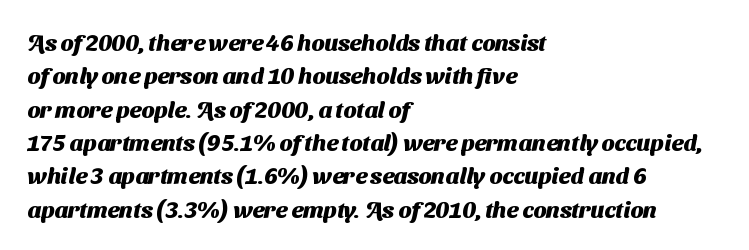
The image shows 23 px bold type; set left-aligned, normal line spacing (1.45x), normal letter spacing, not underlined.
